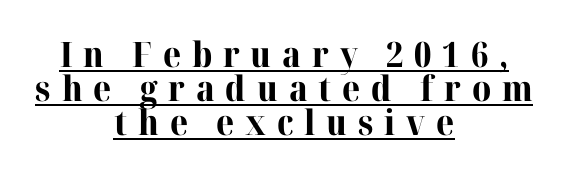
{"serif": "yes", "italic": "no", "bold": "yes", "weight": "bold", "width": "normal", "stroke_contrast": "high", "x_height": "medium", "monospaced": "no", "underline": "yes", "align": "center", "line_spacing": "tight", "line_spacing_ratio": 0.97, "letter_spacing": "wide", "letter_spacing_em": 0.31, "glyph_px": 35}
